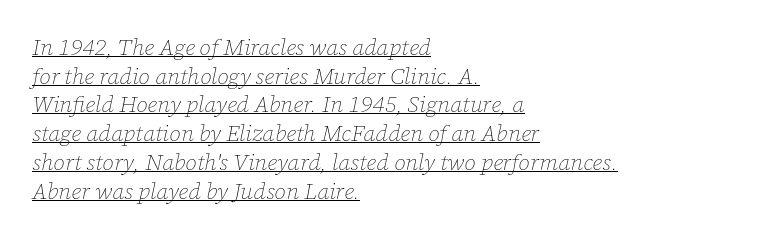
The image shows 23 px text type, italic (leaning right); set left-aligned, normal line spacing (1.25x), normal letter spacing, underlined.
